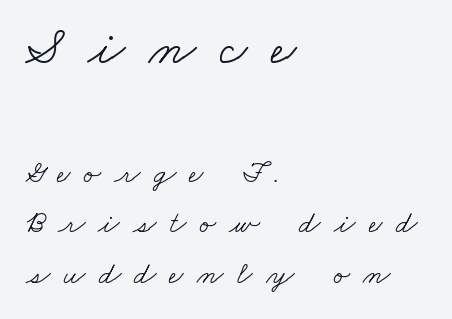
The image shows 55 px light, wide serif type; set left-aligned, normal line spacing (1.63x), unusually wide letter spacing (+0.43 em), not underlined; the first (top) block is 1.77x larger; low stroke contrast and a small x-height.
